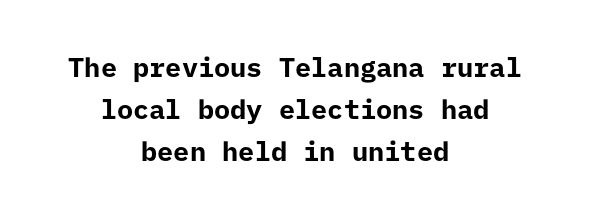
{"italic": "no", "bold": "yes", "underline": "no", "align": "center", "line_spacing": "normal", "line_spacing_ratio": 1.56, "letter_spacing": "normal", "letter_spacing_em": 0.0, "glyph_px": 27}
